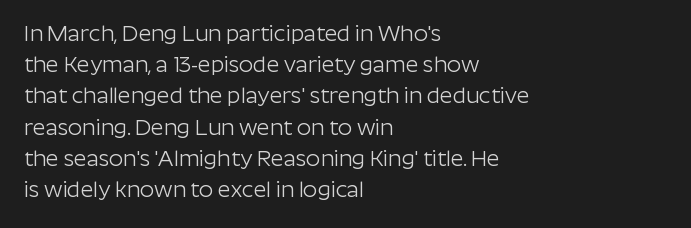
{"italic": "no", "bold": "no", "underline": "no", "align": "left", "line_spacing": "normal", "line_spacing_ratio": 1.42, "letter_spacing": "normal", "letter_spacing_em": 0.0, "glyph_px": 22}
